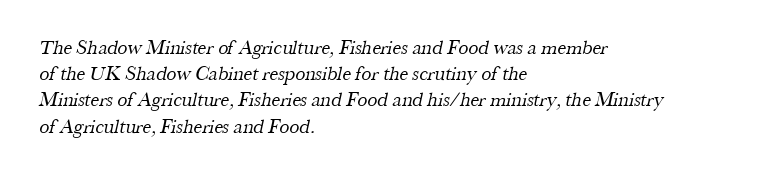
Q: Is the text bold? A: No.
Q: Is the text underlined? A: No.
Q: How is the paragraph aligned? A: Left-aligned.
Q: Is the spacing between letters normal or unusually wide? A: Normal.
Q: Is the spacing between lines tight, normal or loose? A: Normal.
